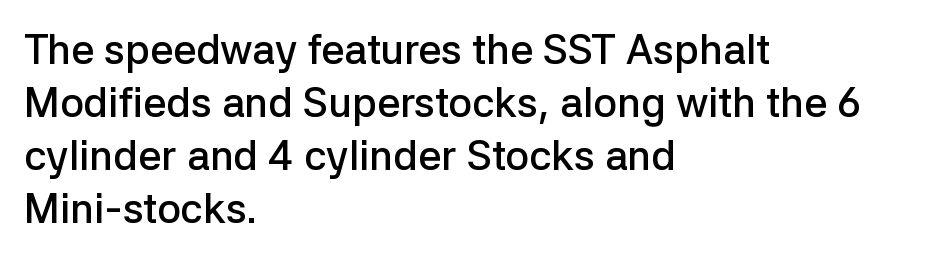
{"serif": "no", "italic": "no", "bold": "semi", "weight": "semibold", "width": "normal", "stroke_contrast": "low", "x_height": "medium", "monospaced": "no", "underline": "no", "align": "left", "line_spacing": "normal", "line_spacing_ratio": 1.29, "letter_spacing": "normal", "letter_spacing_em": 0.0, "glyph_px": 41}
